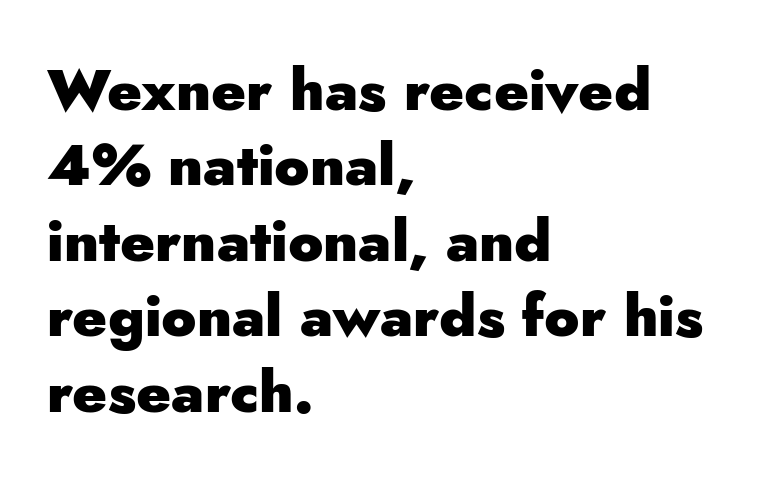
Q: Is the text bold? A: Yes.
Q: Is the text italic (slanted)? A: No, it is upright.
Q: Is the typeface a serif or a sans-serif typeface? A: Sans-serif.
Q: Is the text underlined? A: No.
Q: How is the paragraph aligned? A: Left-aligned.
Q: Is the spacing between letters normal or unusually wide? A: Normal.
Q: Is the spacing between lines tight, normal or loose? A: Normal.
Q: Width (condensed, normal, or wide)? A: Normal.
Q: Stroke contrast? A: Low.
Q: x-height? A: Small.
Q: Monospaced? A: No.
